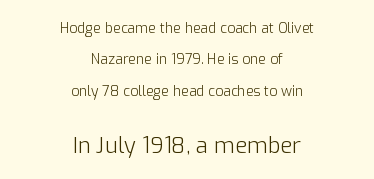
The lines are quadded center. Note: smaller setting up top, larger setting below. A typesetter would mark this as roman, not italic. The weight tops out at a normal text grade.
